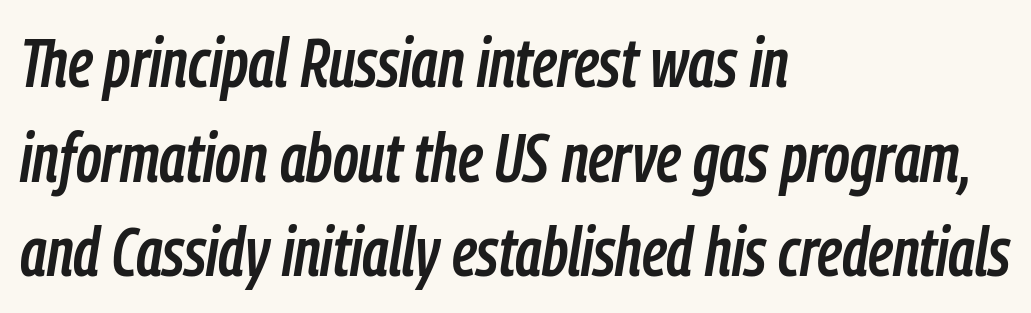
{"italic": "yes", "lean": "right", "slant_degrees": 9, "width": "condensed", "stroke_contrast": "low", "x_height": "medium", "monospaced": "no", "underline": "no", "align": "left", "line_spacing": "normal", "line_spacing_ratio": 1.37, "letter_spacing": "normal", "letter_spacing_em": 0.0, "glyph_px": 69}
